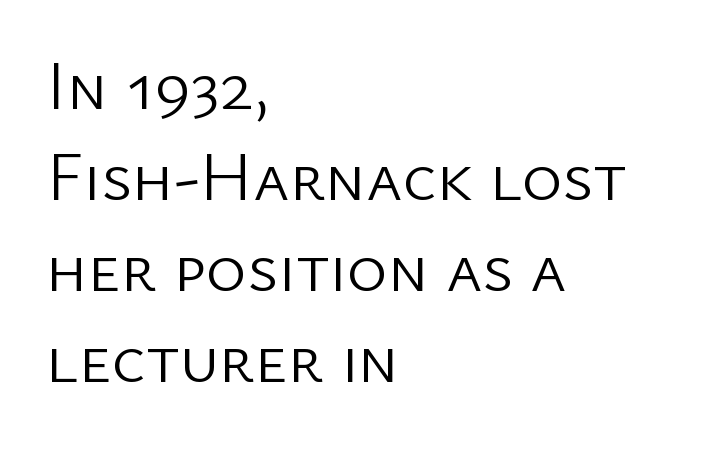
Stroke terminals: plain, sans-serif. Decoration check: the copy has no underline. The rendering uses natural spacing where letterforms have individual widths. Posture: straight, roman, zero tilt.
